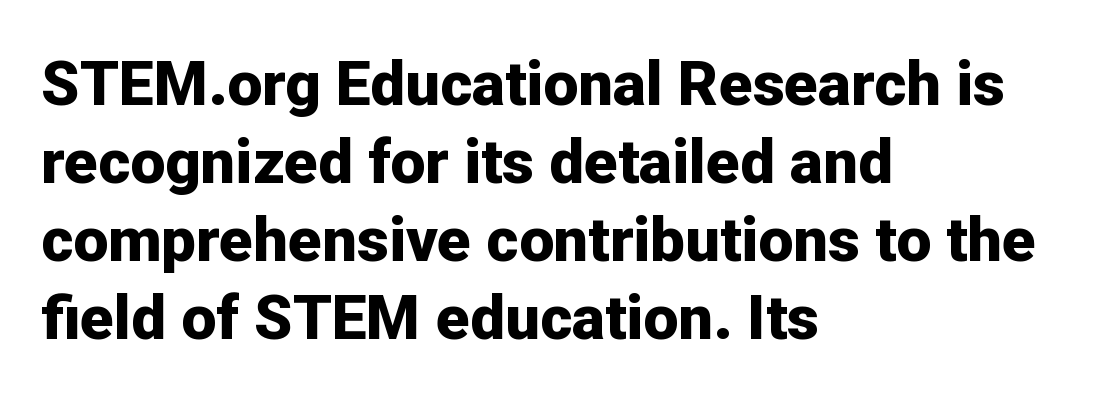
{"serif": "no", "italic": "no", "bold": "yes", "weight": "bold", "width": "normal", "stroke_contrast": "low", "x_height": "medium", "monospaced": "no", "underline": "no", "align": "left", "line_spacing": "normal", "line_spacing_ratio": 1.26, "letter_spacing": "normal", "letter_spacing_em": 0.0, "glyph_px": 62}
